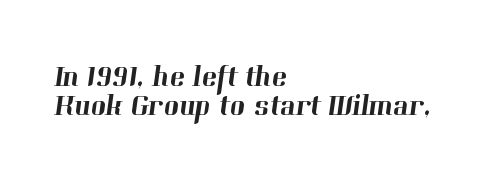
The image shows 29 px serif type; set left-aligned, tight line spacing (1.0x), normal letter spacing, not underlined; high stroke contrast and a medium x-height.
